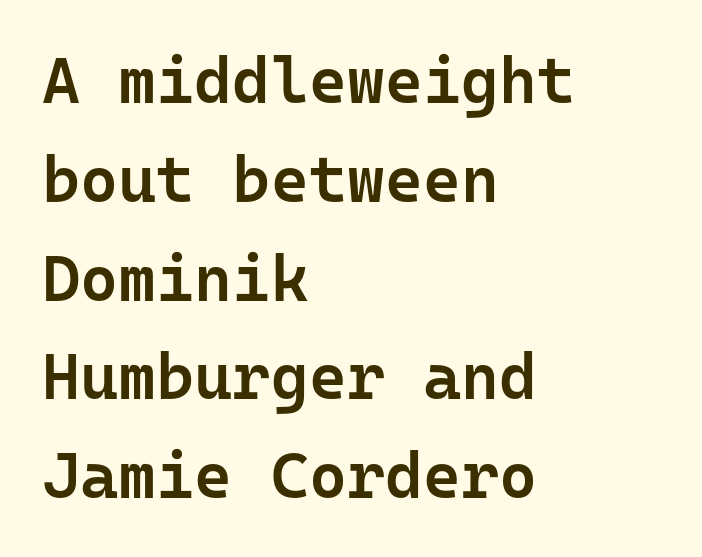
The image shows 65 px semibold sans-serif type, upright, monospaced; set left-aligned, normal line spacing (1.52x), normal letter spacing, not underlined; low stroke contrast and a medium x-height.
